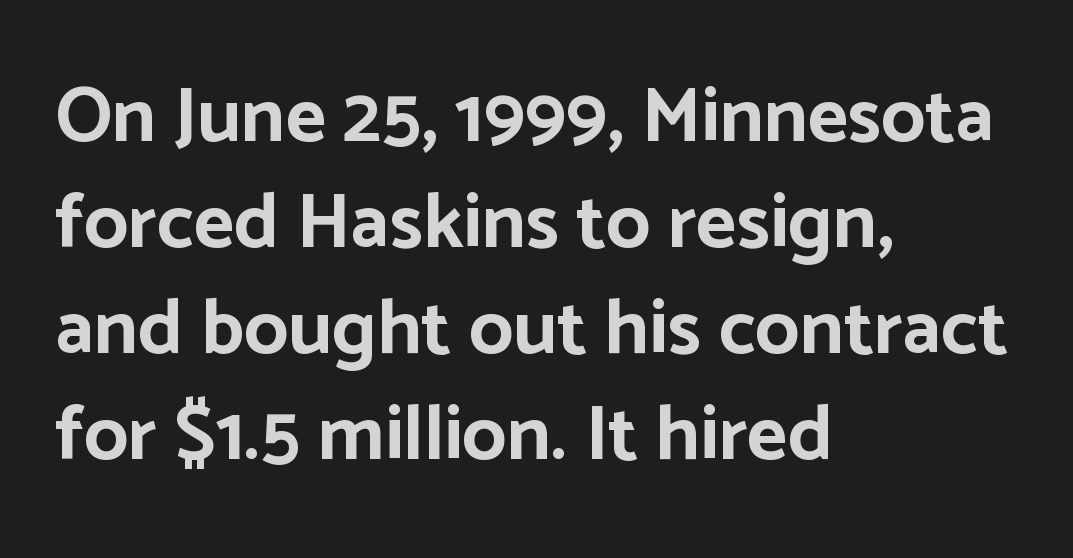
{"serif": "no", "italic": "no", "bold": "yes", "weight": "bold", "width": "normal", "stroke_contrast": "low", "x_height": "medium", "monospaced": "no", "underline": "no", "align": "left", "line_spacing": "normal", "line_spacing_ratio": 1.36, "letter_spacing": "normal", "letter_spacing_em": 0.0, "glyph_px": 78}
